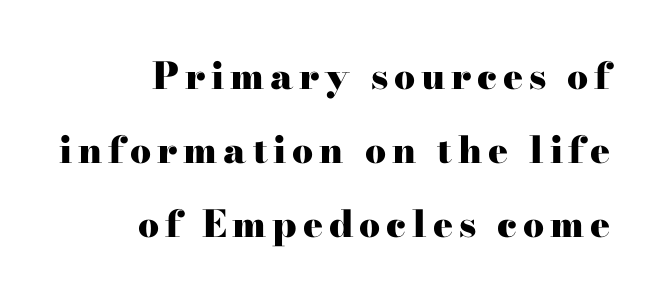
The axis of the letterforms is exactly vertical. Underline: absent. Each new line begins a long way beneath the previous one. How heavy is the stroke? Heavy — this is a bold. You could not count columns in this text — the font is proportionally spaced. The lines are quadded right.
